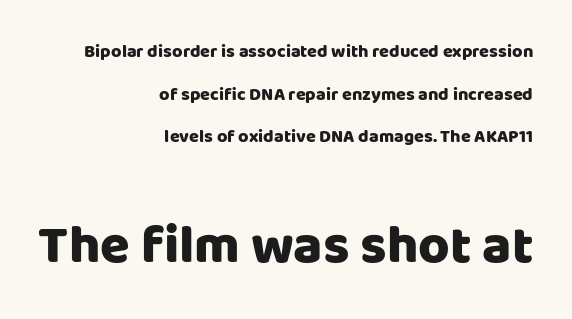
Q: Is the text italic (slanted)? A: No, it is upright.
Q: Is the typeface a serif or a sans-serif typeface? A: Sans-serif.
Q: Is the text underlined? A: No.
Q: How is the paragraph aligned? A: Right-aligned.
Q: Is the spacing between letters normal or unusually wide? A: Normal.
Q: Is the spacing between lines tight, normal or loose? A: Loose.
Q: Which block of text is set in a larger size, the first (top) or the second (bottom)? A: The second (bottom) one.
Q: Width (condensed, normal, or wide)? A: Normal.
Q: Stroke contrast? A: Low.
Q: x-height? A: Large.
Q: Monospaced? A: No.
